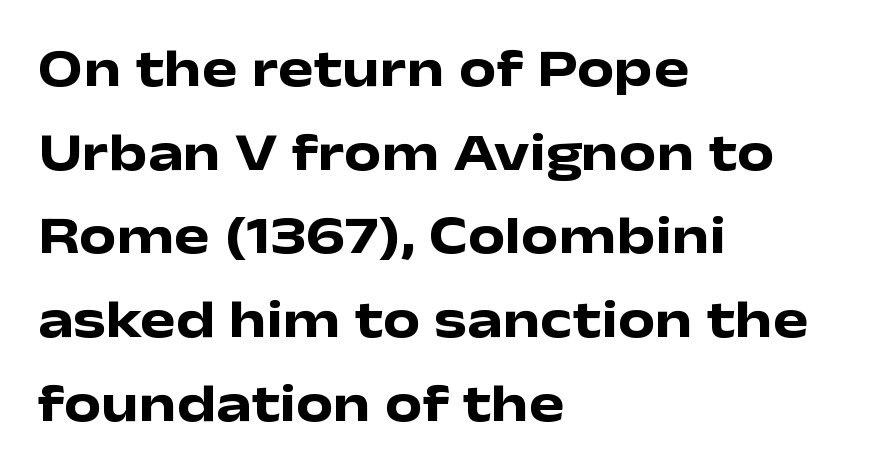
Check where the strokes stop: nothing finishes them off — pure sans. This sample uses plain, unmodified letter spacing. Does the copy run flush right? No — it runs flush left. The specimen omits any rule beneath the text block's lines.
